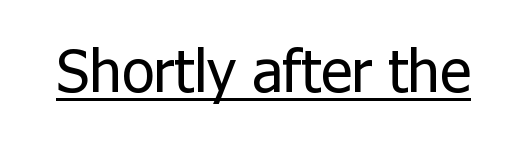
Q: Is the text bold? A: No.
Q: Is the text italic (slanted)? A: No, it is upright.
Q: Is the typeface a serif or a sans-serif typeface? A: Sans-serif.
Q: Is the text underlined? A: Yes.
Q: Is the spacing between letters normal or unusually wide? A: Normal.
Q: Width (condensed, normal, or wide)? A: Normal.
Q: Stroke contrast? A: Low.
Q: x-height? A: Medium.
Q: Monospaced? A: No.
